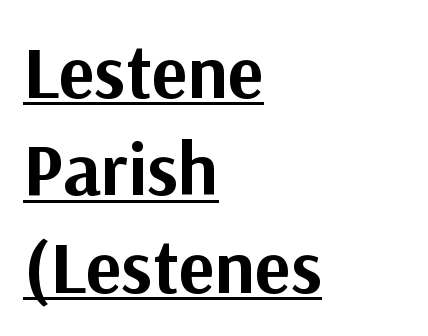
Q: Is the text bold? A: Yes.
Q: Is the text italic (slanted)? A: No, it is upright.
Q: Is the typeface a serif or a sans-serif typeface? A: Sans-serif.
Q: Is the text underlined? A: Yes.
Q: How is the paragraph aligned? A: Left-aligned.
Q: Is the spacing between letters normal or unusually wide? A: Normal.
Q: Is the spacing between lines tight, normal or loose? A: Normal.
Q: Width (condensed, normal, or wide)? A: Normal.
Q: Stroke contrast? A: Medium.
Q: x-height? A: Medium.
Q: Monospaced? A: No.
